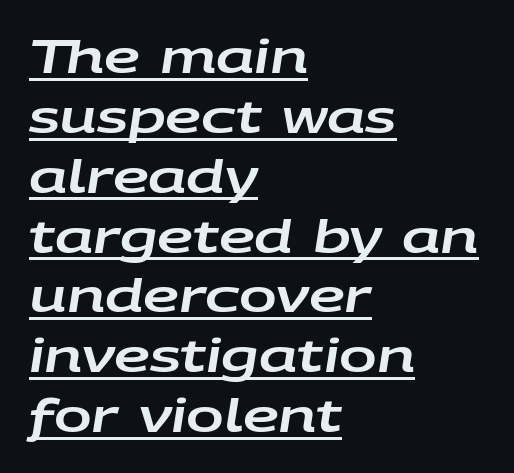
The image shows 45 px wide type, italic (leaning right); set left-aligned, normal line spacing (1.33x), normal letter spacing, underlined; low stroke contrast and a large x-height.
